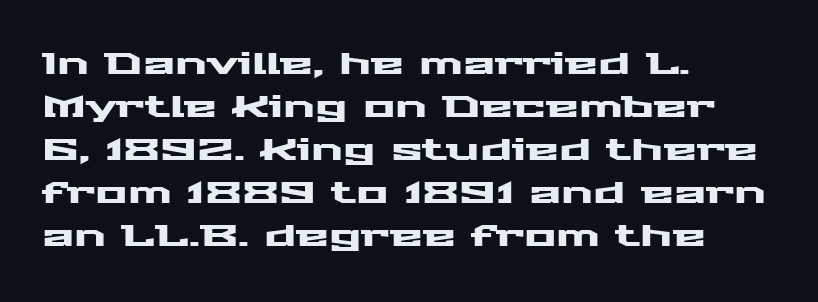
This rendering features lettering with no underline. This sample keeps an unexceptional amount of space between lines. A typesetter would call this zero additional tracking. Vertical strokes here are truly vertical. A classic flush-left, rag-right setting is used for this passage. The rendering uses natural spacing where letterforms have individual widths.
